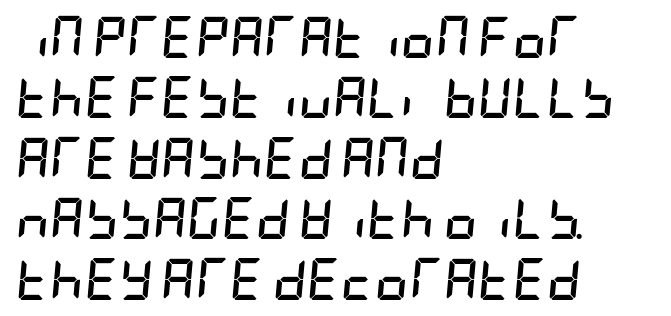
There's an unmistakable incline to the writing here. The line texture is even and compact thanks to regular tracking. Weight check: bold — yes, fully. In terms of leading, this rendering sits right in the middle. Horizontally, the lines are justified to the leading edge only. Beneath every word, the page is bare.
